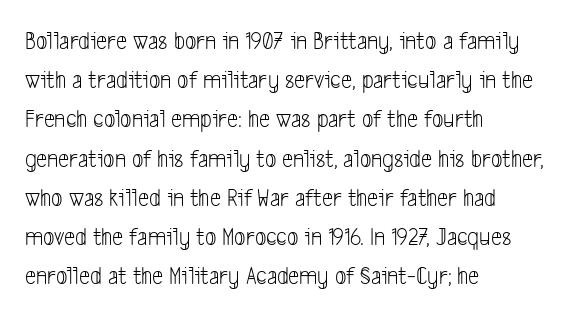
The image shows 25 px text type; set left-aligned, normal line spacing (1.57x), normal letter spacing, not underlined.
